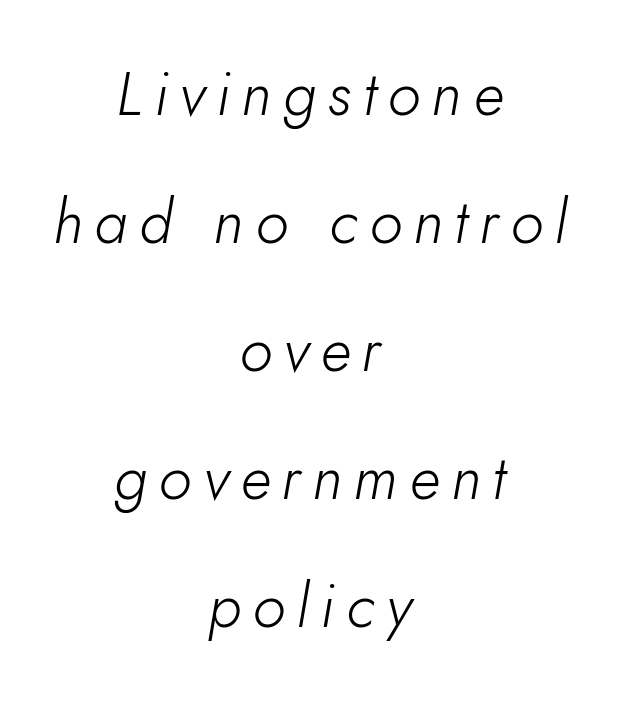
Where is the straight margin? There isn't one; the lines are centered. Does the lettering tilt? It does — this is italic. Rows of type keep a wide berth in the vertical direction. The letters advance in unequal steps, a hallmark of proportional type.
